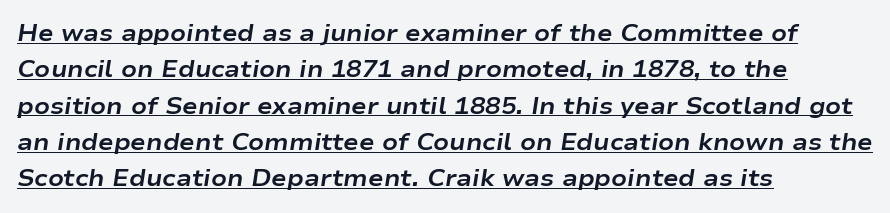
Honestly, the underline is the first thing you notice here. Leading matches the norm, producing a regular column. Rendered with sloped, italic letterforms. Notice how the passage keeps a crisp vertical edge on the left only. Students, this is bold: see how much ink each stroke carries. The letters sit at their default tracking, neither squeezed nor spread.
